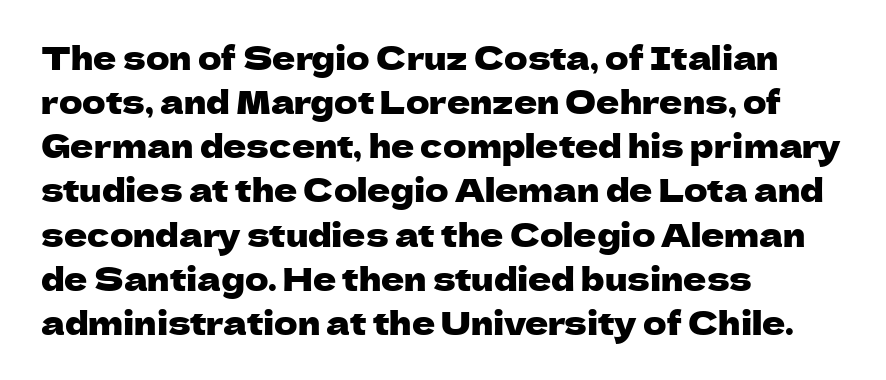
The image shows 32 px sans-serif type, upright; set left-aligned, normal line spacing (1.38x), normal letter spacing, not underlined; low stroke contrast and a medium x-height.
